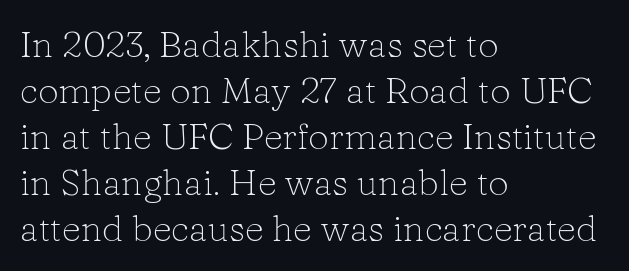
{"serif": "yes", "italic": "no", "bold": "no", "weight": "light", "width": "normal", "stroke_contrast": "low", "x_height": "medium", "monospaced": "no", "underline": "no", "align": "left", "line_spacing_ratio": 1.24, "letter_spacing": "normal", "letter_spacing_em": 0.0, "glyph_px": 37}
